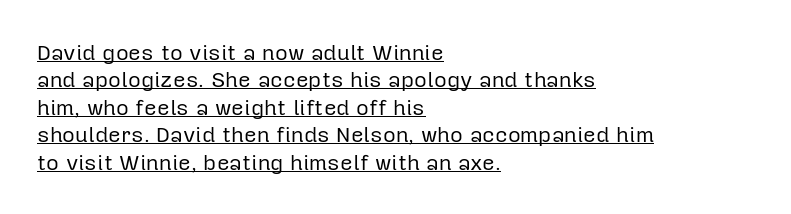
The compositor pushed each line to the left boundary. A light-to-regular cut is what we see here. Summary of vertical rhythm: regular, with standard interline spacing. Vertical strokes here are truly vertical. The gaps between neighbouring characters are ordinary and unremarkable.
